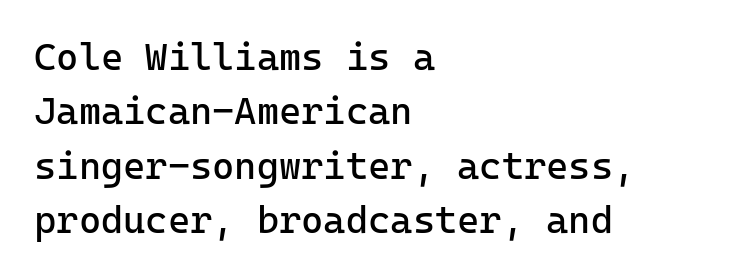
Q: Is the text bold? A: No.
Q: Is the text italic (slanted)? A: No, it is upright.
Q: Is the typeface a serif or a sans-serif typeface? A: Sans-serif.
Q: Is the text underlined? A: No.
Q: How is the paragraph aligned? A: Left-aligned.
Q: Is the spacing between letters normal or unusually wide? A: Normal.
Q: Is the spacing between lines tight, normal or loose? A: Normal.
Q: Width (condensed, normal, or wide)? A: Normal.
Q: Stroke contrast? A: Low.
Q: x-height? A: Medium.
Q: Monospaced? A: Yes.
